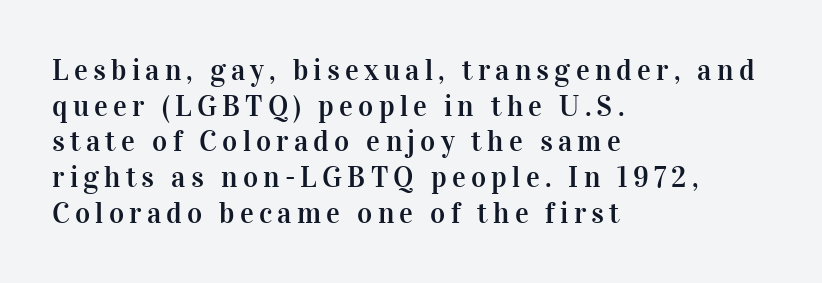
Is this a fixed-width face? No — the glyphs have proportional, varying widths. Ordinary non-slanted type is in use. Nobody drew a line under any word here. These lines are composed in type with serifs. Visually the block forms a straight wall on the left and a jagged coastline on the right.
